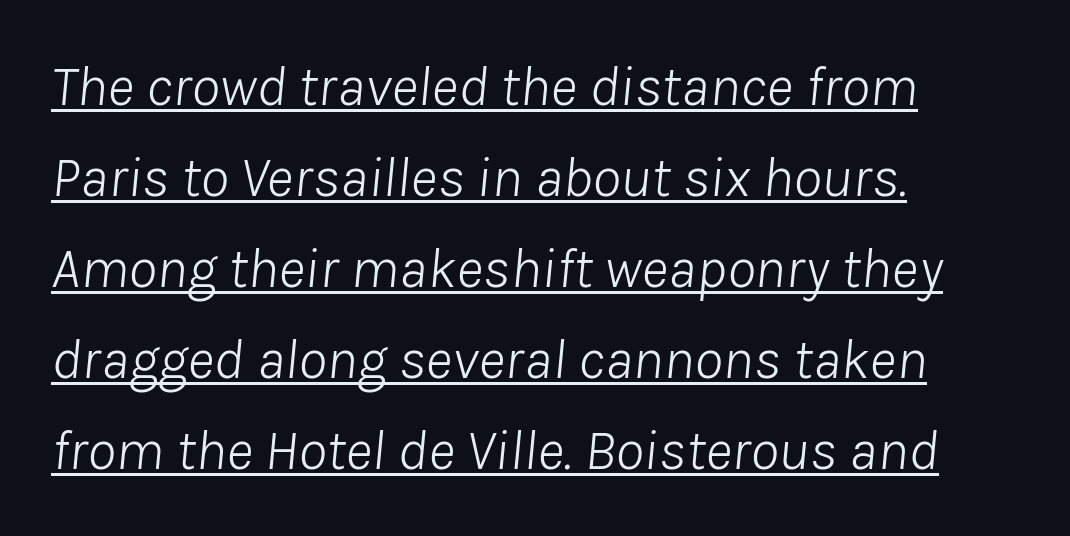
{"italic": "yes", "lean": "right", "slant_degrees": 8, "bold": "no", "weight": "light", "width": "normal", "stroke_contrast": "low", "x_height": "medium", "monospaced": "no", "underline": "yes", "align": "left", "line_spacing": "normal", "line_spacing_ratio": 1.57, "letter_spacing": "normal", "letter_spacing_em": 0.0, "glyph_px": 58}
